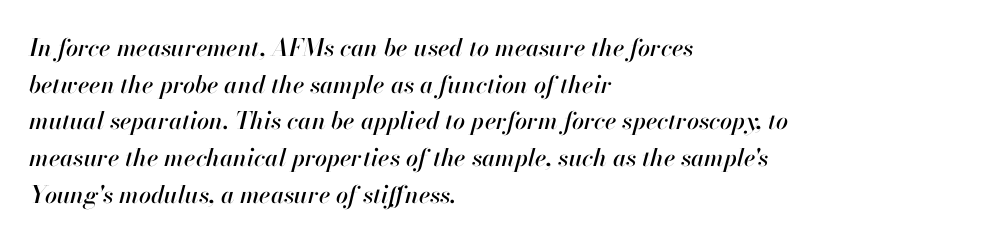
The lines in this sample share a left origin and differ only in where they stop. Rows of type keep a routine distance in the vertical direction. Underlining? Definitely not there. The face used here is rendered with its standard letterfit.
